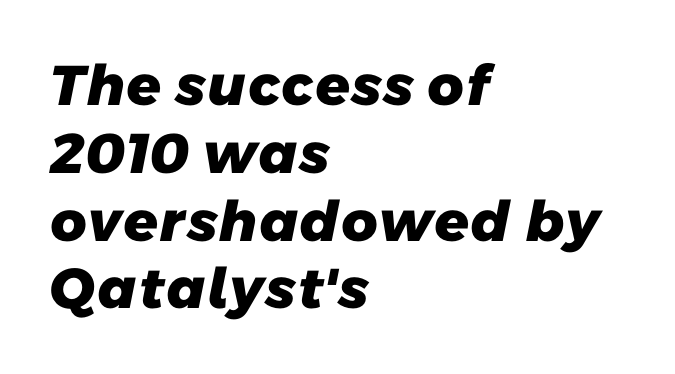
The image shows 56 px heavy sans-serif type; set left-aligned, line spacing 1.21x, normal letter spacing, not underlined; low stroke contrast and a medium x-height.
